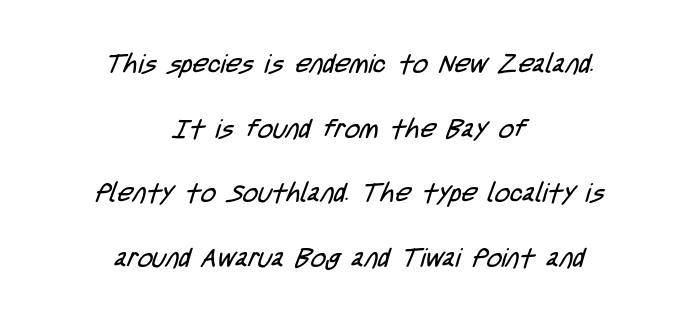
The vertical gap from one line to the next is large. Stroke thickness stays within the range of a standard reading face or lighter. The whitespace from short lines is split evenly between both sides. The space directly below the letters is spotless.
